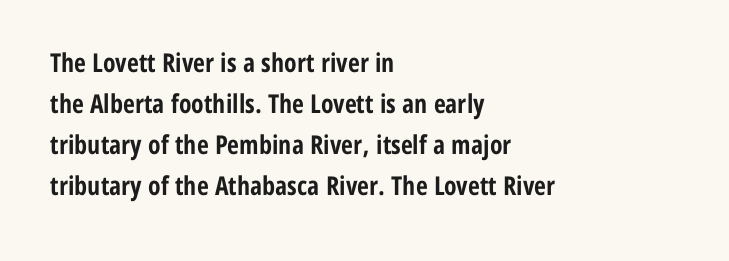
{"italic": "no", "bold": "yes", "underline": "no", "align": "left", "line_spacing": "normal", "line_spacing_ratio": 1.58, "letter_spacing": "normal", "letter_spacing_em": 0.0, "glyph_px": 26}
